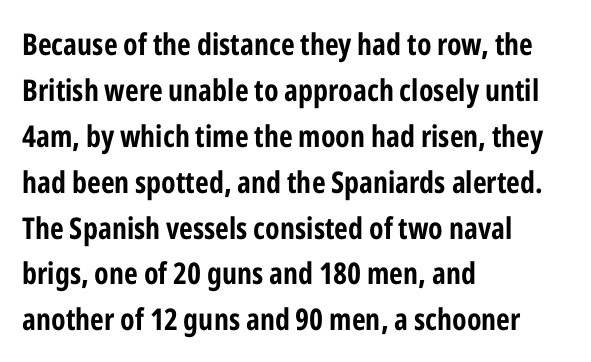
{"serif": "no", "italic": "no", "bold": "yes", "weight": "bold", "width": "condensed", "stroke_contrast": "low", "x_height": "medium", "monospaced": "no", "underline": "no", "align": "left", "line_spacing": "normal", "line_spacing_ratio": 1.53, "letter_spacing": "normal", "letter_spacing_em": 0.0, "glyph_px": 30}
